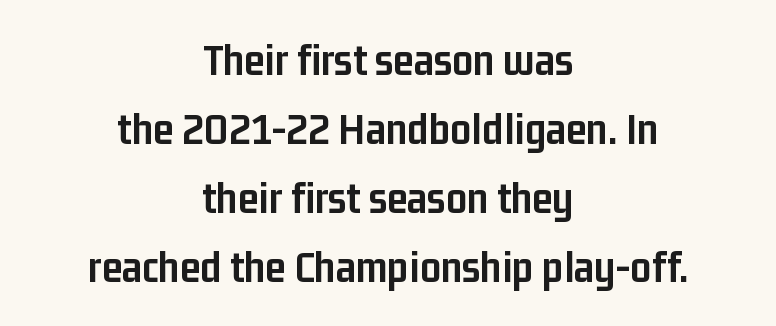
Q: Is the text bold? A: Yes.
Q: Is the text italic (slanted)? A: No, it is upright.
Q: Is the typeface a serif or a sans-serif typeface? A: Sans-serif.
Q: Is the text underlined? A: No.
Q: How is the paragraph aligned? A: Centered.
Q: Is the spacing between letters normal or unusually wide? A: Normal.
Q: Is the spacing between lines tight, normal or loose? A: Normal.
Q: Width (condensed, normal, or wide)? A: Condensed.
Q: Stroke contrast? A: Low.
Q: x-height? A: Medium.
Q: Monospaced? A: No.
